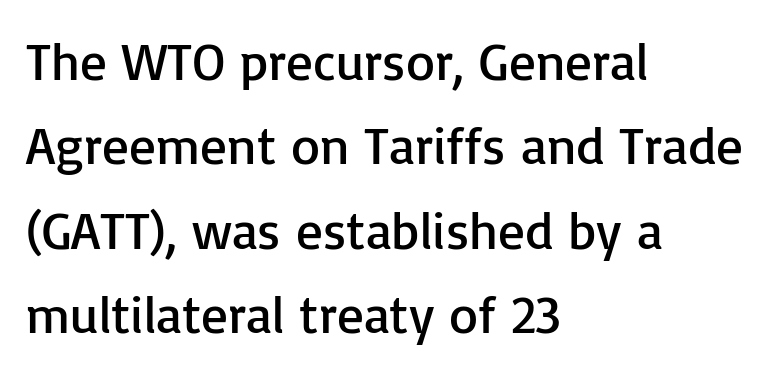
Q: Is the text bold? A: No.
Q: Is the text italic (slanted)? A: No, it is upright.
Q: Is the typeface a serif or a sans-serif typeface? A: Sans-serif.
Q: Is the text underlined? A: No.
Q: How is the paragraph aligned? A: Left-aligned.
Q: Is the spacing between letters normal or unusually wide? A: Normal.
Q: Is the spacing between lines tight, normal or loose? A: Normal.
Q: Width (condensed, normal, or wide)? A: Normal.
Q: Stroke contrast? A: Low.
Q: x-height? A: Medium.
Q: Monospaced? A: No.
